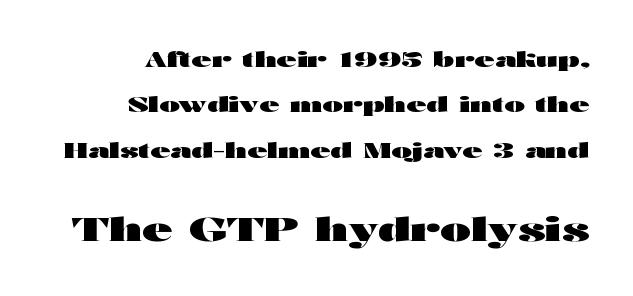
In terms of posture, this sample is upright. The passage shown is typed in a proportional face where columns would drift. The letters are bold, with thick, heavy strokes. The line-height multiplier appears high, well above default. Each row of text sits above clean, open space. Does extra space separate the letters? No, they use regular spacing.
